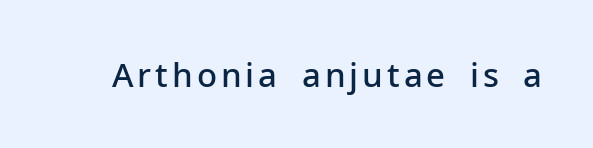
Spacing verdict: proportional, widths tailored to each character. Posture: vertical. The zone under the glyphs is completely vacant. Compared with an ordinary text face, these strokes are moderately heavier — a semibold. Nope, no serifs anywhere on these letters.
